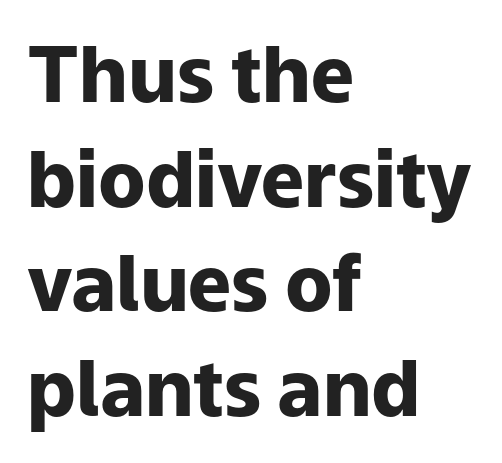
Q: Is the text bold? A: Yes.
Q: Is the text italic (slanted)? A: No, it is upright.
Q: Is the typeface a serif or a sans-serif typeface? A: Sans-serif.
Q: Is the text underlined? A: No.
Q: How is the paragraph aligned? A: Left-aligned.
Q: Is the spacing between letters normal or unusually wide? A: Normal.
Q: Is the spacing between lines tight, normal or loose? A: Normal.
Q: Width (condensed, normal, or wide)? A: Normal.
Q: Stroke contrast? A: Low.
Q: x-height? A: Medium.
Q: Monospaced? A: No.
